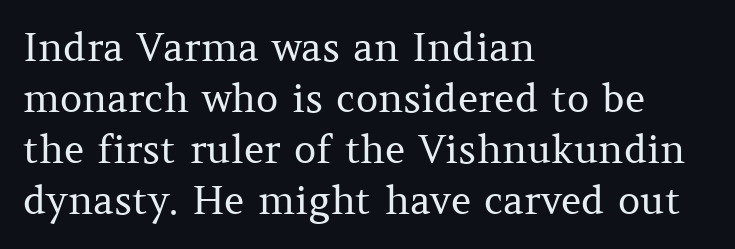
{"serif": "yes", "italic": "no", "bold": "no", "weight": "regular", "width": "normal", "stroke_contrast": "medium", "x_height": "medium", "monospaced": "no", "underline": "no", "align": "left", "line_spacing": "normal", "line_spacing_ratio": 1.31, "letter_spacing": "normal", "letter_spacing_em": 0.0, "glyph_px": 39}
